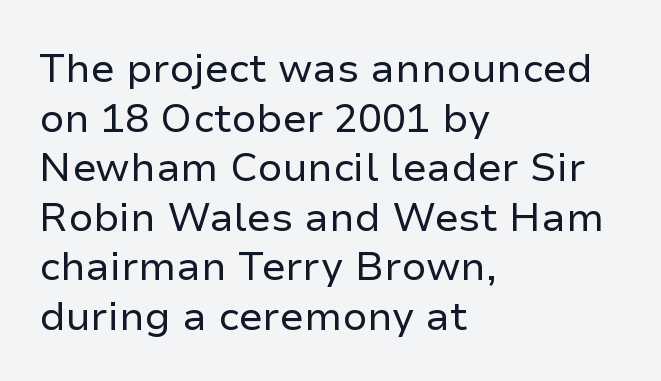
The glyphs in this specimen are sans serif. Think standard paragraph weight, or any step lighter than that. Tracking value appears to be zero — textbook default spacing. Note the varied advance widths — an 'i' is clearly narrower than an 'm'.
